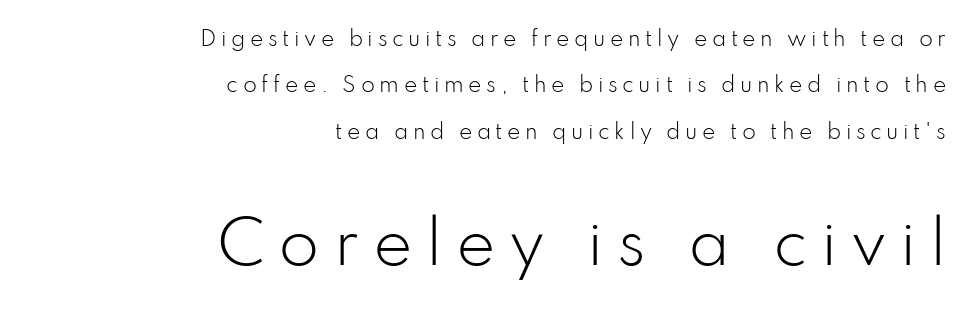
Q: Is the text bold? A: No.
Q: Is the text italic (slanted)? A: No, it is upright.
Q: Is the typeface a serif or a sans-serif typeface? A: Sans-serif.
Q: Is the text underlined? A: No.
Q: How is the paragraph aligned? A: Right-aligned.
Q: Is the spacing between letters normal or unusually wide? A: Unusually wide.
Q: Is the spacing between lines tight, normal or loose? A: Loose.
Q: Which block of text is set in a larger size, the first (top) or the second (bottom)? A: The second (bottom) one.
Q: Width (condensed, normal, or wide)? A: Normal.
Q: Stroke contrast? A: Low.
Q: x-height? A: Small.
Q: Monospaced? A: No.
